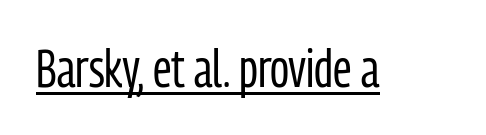
Q: Is the text bold? A: No.
Q: Is the text italic (slanted)? A: No, it is upright.
Q: Is the typeface a serif or a sans-serif typeface? A: Sans-serif.
Q: Is the text underlined? A: Yes.
Q: Is the spacing between letters normal or unusually wide? A: Normal.
Q: Width (condensed, normal, or wide)? A: Condensed.
Q: Stroke contrast? A: Low.
Q: x-height? A: Medium.
Q: Monospaced? A: No.
